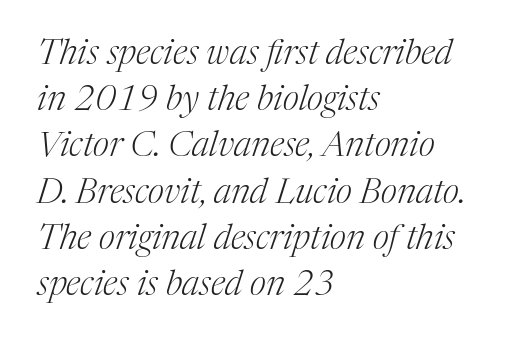
The image shows 35 px light serif type, italic (leaning right); set left-aligned, normal line spacing (1.32x), normal letter spacing, not underlined; medium stroke contrast and a medium x-height.
